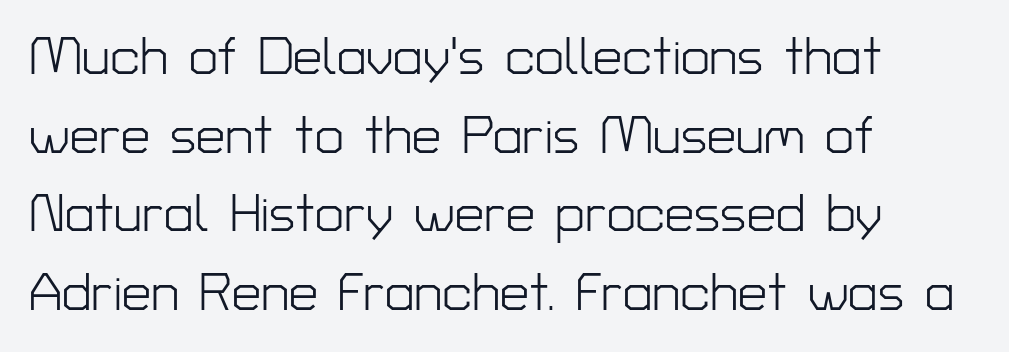
The text block is weighted toward the left margin, trailing off unevenly rightward. Type style note: lacks serifs. Is the letter spacing exaggerated? No — it looks like the ordinary default. It's the straight-up-and-down kind of type. What's the leading like? Ordinary, nothing unusual.
